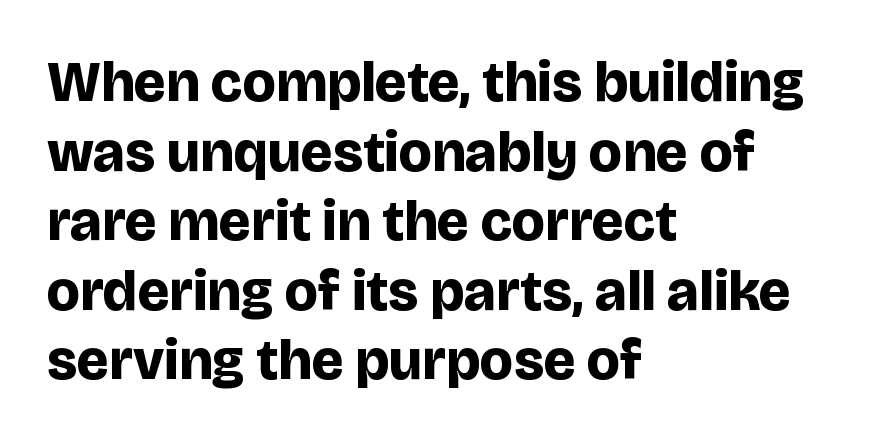
If you drew a ruler down the left edge, every line would touch it. Typesetter's note: full bold, strokes at maximum text heaviness. When letters stand straight like this, we call the style roman or upright. In terms of letterspacing, this is plain default setting.
